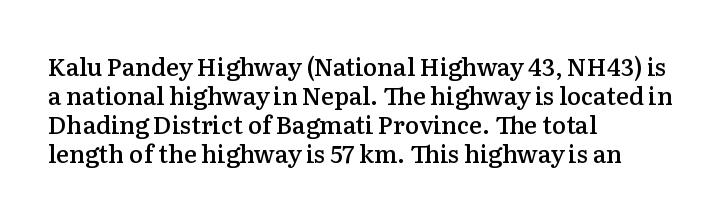
{"italic": "no", "bold": "semi", "underline": "no", "align": "left", "line_spacing_ratio": 1.21, "letter_spacing": "normal", "letter_spacing_em": 0.0, "glyph_px": 24}
